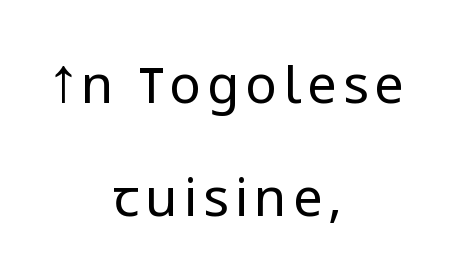
The image shows 53 px regular-weight sans-serif type, upright; set centered, loose line spacing (2.13x), not underlined; low stroke contrast and a medium x-height.
